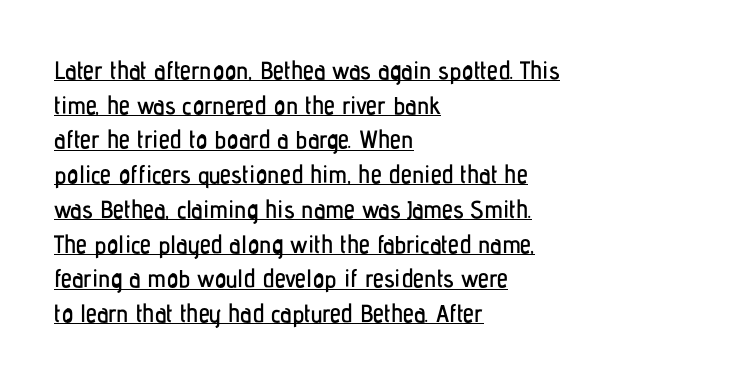
Q: Is the text italic (slanted)? A: No, it is upright.
Q: Is the text underlined? A: Yes.
Q: How is the paragraph aligned? A: Left-aligned.
Q: Is the spacing between letters normal or unusually wide? A: Normal.
Q: Is the spacing between lines tight, normal or loose? A: Normal.
